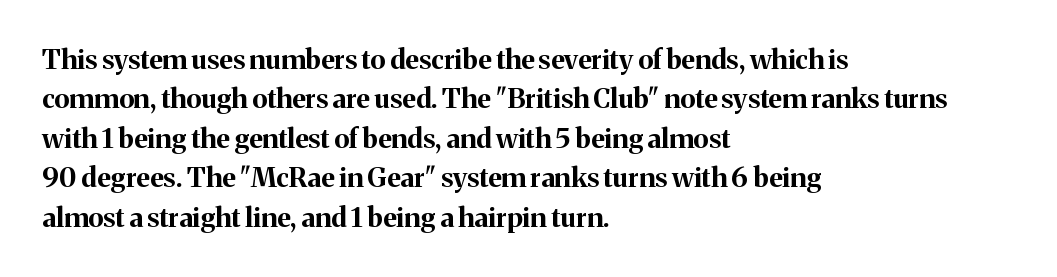
The image shows 27 px bold type, upright; set left-aligned, normal line spacing (1.46x), normal letter spacing, not underlined.
